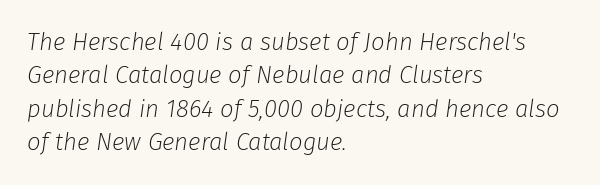
The image shows 24 px text type, italic (leaning right); set left-aligned, normal line spacing (1.39x), normal letter spacing, not underlined.
